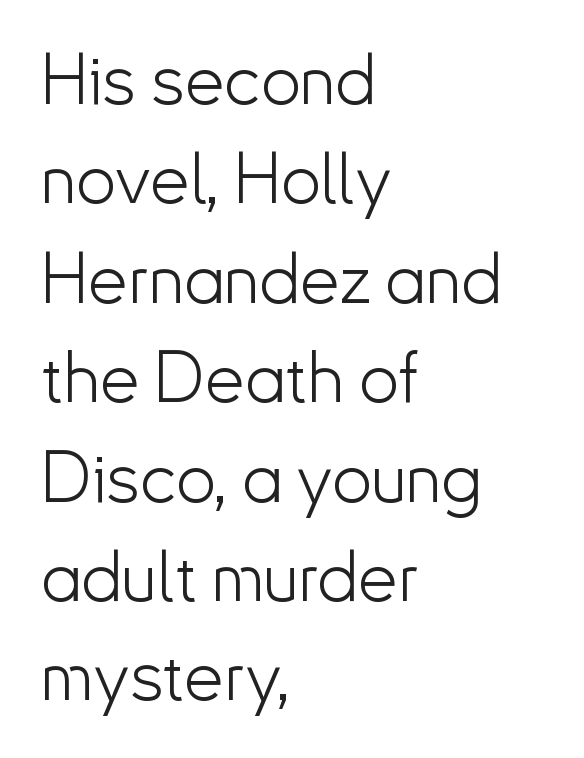
{"serif": "no", "italic": "no", "bold": "no", "weight": "light", "width": "normal", "stroke_contrast": "low", "x_height": "small", "monospaced": "no", "underline": "no", "align": "left", "line_spacing": "normal", "line_spacing_ratio": 1.4, "letter_spacing": "normal", "letter_spacing_em": 0.0, "glyph_px": 71}
